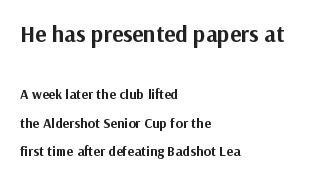
The image shows 23 px bold type, upright; set left-aligned, loose line spacing (2.03x), normal letter spacing, not underlined; the first (top) block is 1.64x larger.
